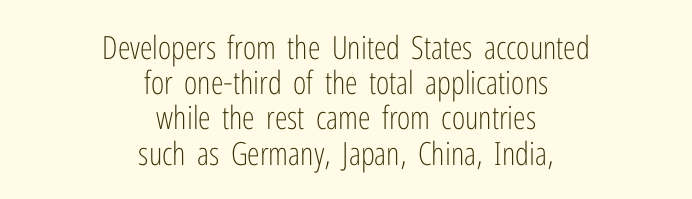
{"serif": "no", "italic": "no", "bold": "no", "weight": "light", "width": "condensed", "stroke_contrast": "low", "x_height": "medium", "monospaced": "no", "underline": "no", "align": "center", "line_spacing": "tight", "line_spacing_ratio": 1.1, "letter_spacing": "normal", "letter_spacing_em": 0.0, "glyph_px": 32}
